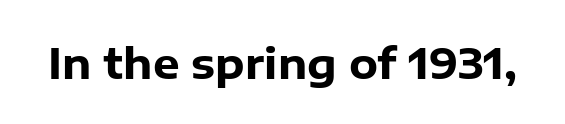
{"serif": "no", "italic": "no", "bold": "yes", "weight": "heavy", "width": "normal", "stroke_contrast": "low", "x_height": "medium", "monospaced": "no", "underline": "no", "letter_spacing": "normal", "letter_spacing_em": 0.0, "glyph_px": 42}
